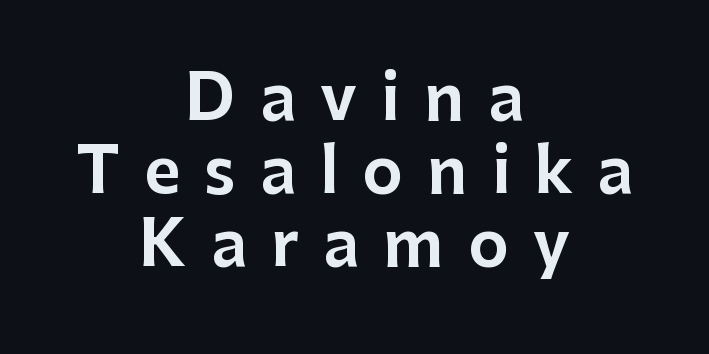
The image shows 62 px sans-serif type, upright; set centered, line spacing 1.18x, unusually wide letter spacing (+0.39 em), not underlined; low stroke contrast and a medium x-height.
